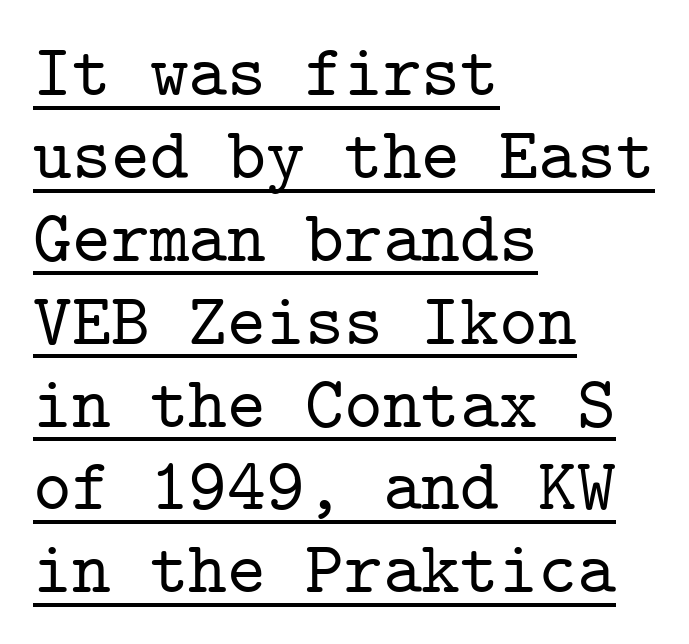
Q: Is the text italic (slanted)? A: No, it is upright.
Q: Is the typeface a serif or a sans-serif typeface? A: Serif.
Q: Is the text underlined? A: Yes.
Q: How is the paragraph aligned? A: Left-aligned.
Q: Is the spacing between letters normal or unusually wide? A: Normal.
Q: Is the spacing between lines tight, normal or loose? A: Tight.
Q: Width (condensed, normal, or wide)? A: Normal.
Q: Stroke contrast? A: Low.
Q: x-height? A: Medium.
Q: Monospaced? A: Yes.
